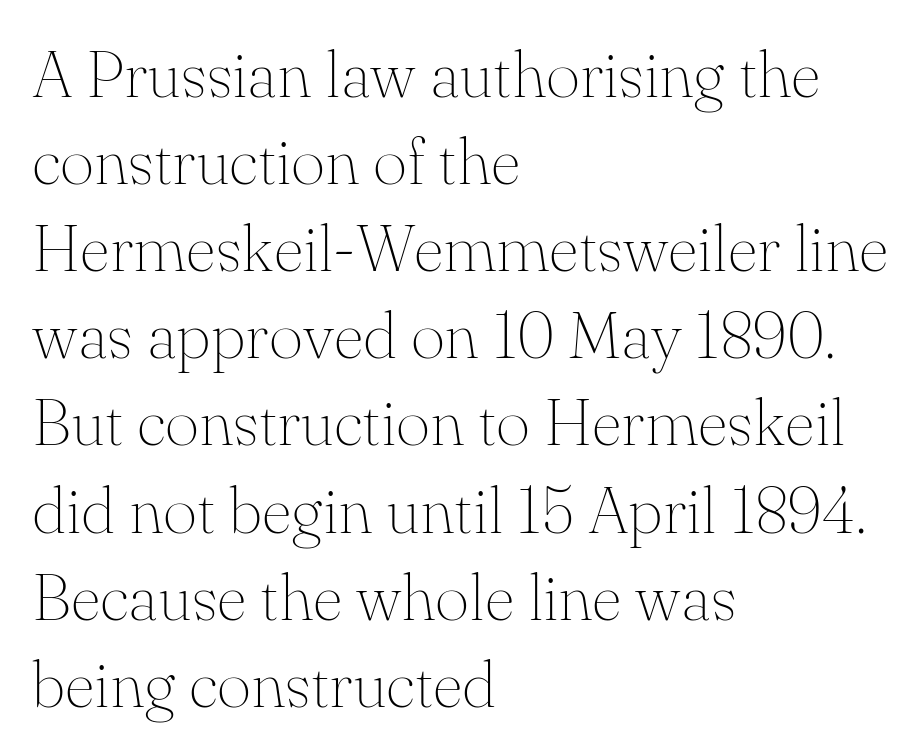
Q: Is the text bold? A: No.
Q: Is the text italic (slanted)? A: No, it is upright.
Q: Is the typeface a serif or a sans-serif typeface? A: Serif.
Q: Is the text underlined? A: No.
Q: How is the paragraph aligned? A: Left-aligned.
Q: Is the spacing between letters normal or unusually wide? A: Normal.
Q: Is the spacing between lines tight, normal or loose? A: Normal.
Q: Width (condensed, normal, or wide)? A: Normal.
Q: Stroke contrast? A: Medium.
Q: x-height? A: Small.
Q: Monospaced? A: No.
